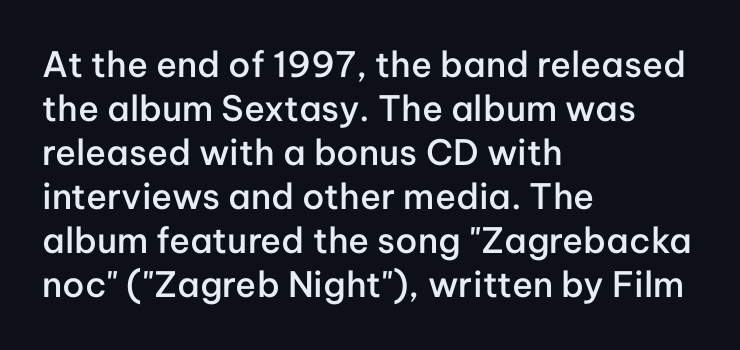
Q: Is the text bold? A: Semi-bold.
Q: Is the text italic (slanted)? A: No, it is upright.
Q: Is the typeface a serif or a sans-serif typeface? A: Sans-serif.
Q: Is the text underlined? A: No.
Q: How is the paragraph aligned? A: Left-aligned.
Q: Is the spacing between letters normal or unusually wide? A: Normal.
Q: Is the spacing between lines tight, normal or loose? A: Normal.
Q: Width (condensed, normal, or wide)? A: Normal.
Q: Stroke contrast? A: Low.
Q: x-height? A: Medium.
Q: Monospaced? A: No.
